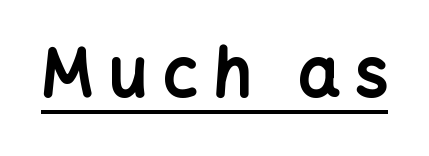
The letters carry no serifs — their stems end cleanly without finishing strokes. This is the regular roman posture of the typeface. Tracking here is generous; glyphs stand well apart from one another. The passage shown is underscored from start to finish. The rendering uses natural spacing where letterforms have individual widths.
